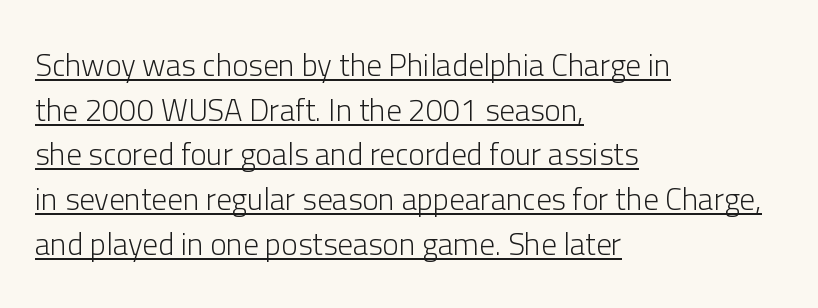
The setting favours the left margin, as ordinary paragraphs usually do. The face used here is proportionally spaced, like ordinary book or web type. The lettering is marked with a stroke running underneath it. Caption: standard tracking, unaltered. The axis of the letterforms is exactly vertical.
